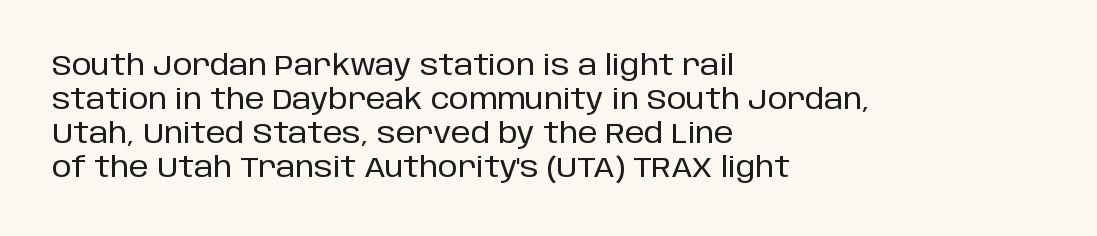
{"serif": "no", "italic": "no", "width": "normal", "stroke_contrast": "low", "x_height": "large", "monospaced": "no", "underline": "no", "align": "left", "line_spacing_ratio": 1.21, "letter_spacing": "normal", "letter_spacing_em": 0.0, "glyph_px": 28}
